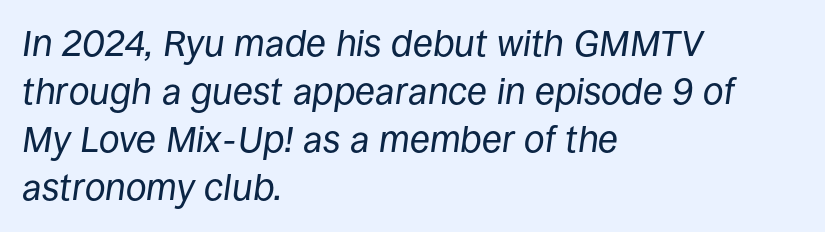
Notice how the stems are inclined rather than vertical — that's the hallmark of italics. These lines sit exactly where default settings would place them. This sample is left-justified, so line endings fall wherever the words run out. The baseline area is clear. No extra ink here — the face is not bold.
